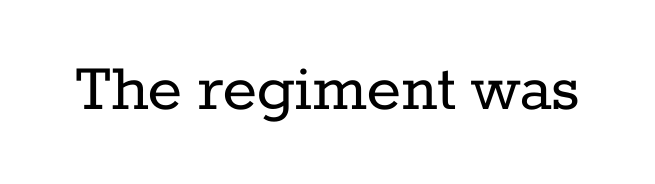
The space beneath each line is pristine and unruled. Typographically, this falls in the serif category. Note the varied advance widths — an 'i' is clearly narrower than an 'm'. No extra ink here — the face is not bold. The letters sit at their default tracking, neither squeezed nor spread.
